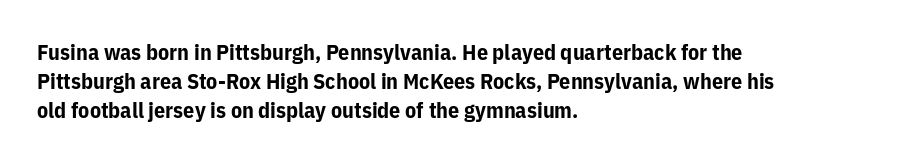
The rows are spaced the way most documents space them. Its strokes are broad and dark, the hallmark of bold type. Posture: upright roman. A bare baseline throughout the passage.
